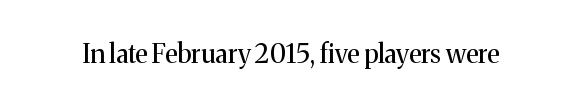
{"italic": "no", "bold": "no", "underline": "no", "letter_spacing": "normal", "letter_spacing_em": 0.0, "glyph_px": 26}
